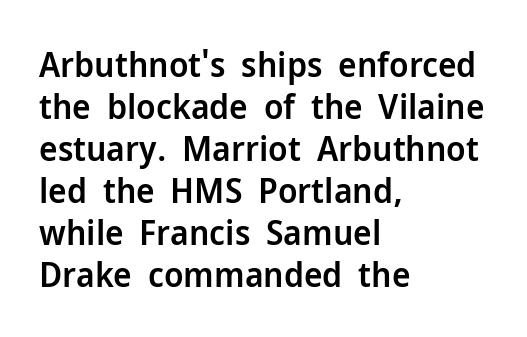
Glyph-to-glyph distance matches everyday printed text. What kind of face is this? One without serifs — a sans. The string is rendered with underlining switched off. Varying glyph widths throughout — classic text-font behaviour.
